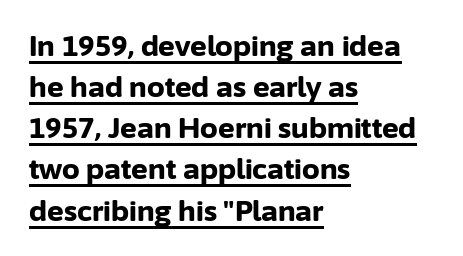
The image shows 28 px bold sans-serif type, upright; set left-aligned, normal line spacing (1.47x), normal letter spacing, underlined; low stroke contrast and a medium x-height.
